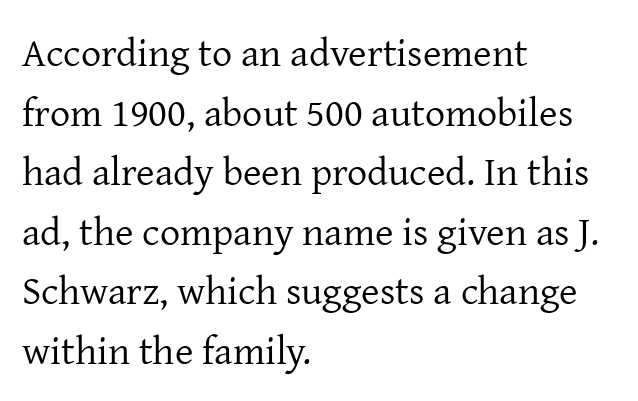
{"serif": "yes", "italic": "no", "bold": "no", "weight": "regular", "width": "normal", "stroke_contrast": "low", "x_height": "medium", "monospaced": "no", "underline": "no", "align": "left", "line_spacing": "normal", "line_spacing_ratio": 1.49, "letter_spacing": "normal", "letter_spacing_em": 0.0, "glyph_px": 40}
